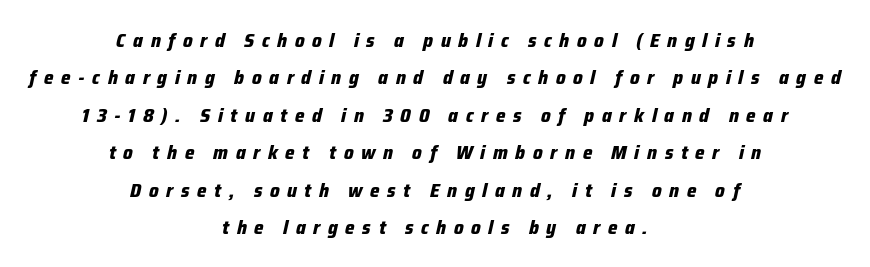
Substantial extra tracking has been applied to these lines. This sample uses an oblique cut, with every glyph tilted off the vertical. Does the weight exceed regular? Yes, all the way to bold. A clean baseline with only descenders dipping below it. This sample is center-justified, so both line endings float freely.
